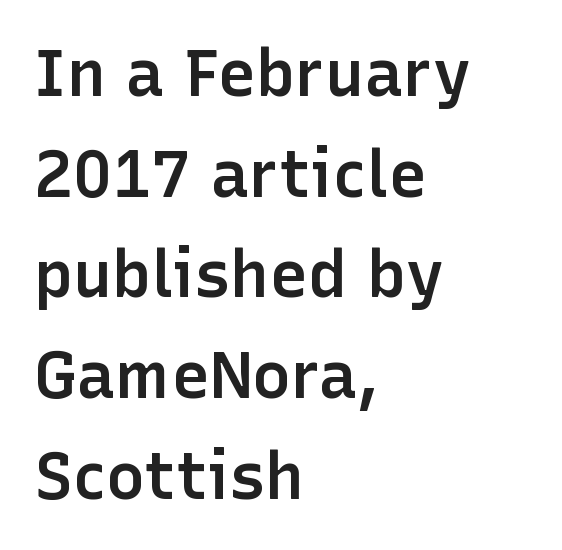
Q: Is the text bold? A: Semi-bold.
Q: Is the text italic (slanted)? A: No, it is upright.
Q: Is the typeface a serif or a sans-serif typeface? A: Sans-serif.
Q: Is the text underlined? A: No.
Q: How is the paragraph aligned? A: Left-aligned.
Q: Is the spacing between letters normal or unusually wide? A: Normal.
Q: Is the spacing between lines tight, normal or loose? A: Normal.
Q: Width (condensed, normal, or wide)? A: Normal.
Q: Stroke contrast? A: Low.
Q: x-height? A: Medium.
Q: Monospaced? A: No.
